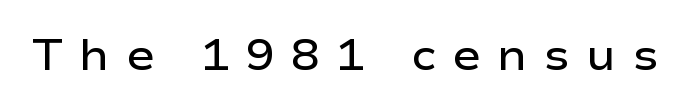
Q: Is the text bold? A: Semi-bold.
Q: Is the text italic (slanted)? A: No, it is upright.
Q: Is the typeface a serif or a sans-serif typeface? A: Sans-serif.
Q: Is the text underlined? A: No.
Q: Is the spacing between letters normal or unusually wide? A: Unusually wide.
Q: Width (condensed, normal, or wide)? A: Wide.
Q: Stroke contrast? A: Low.
Q: x-height? A: Medium.
Q: Monospaced? A: No.
